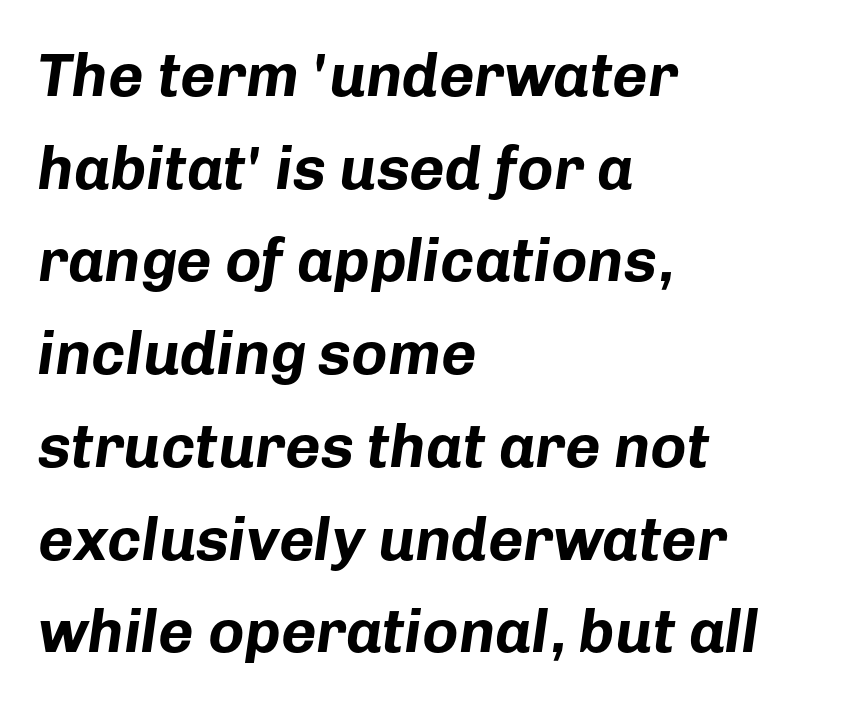
The image shows 61 px bold type, italic (leaning right); set left-aligned, normal line spacing (1.52x), normal letter spacing, not underlined; low stroke contrast and a medium x-height.
